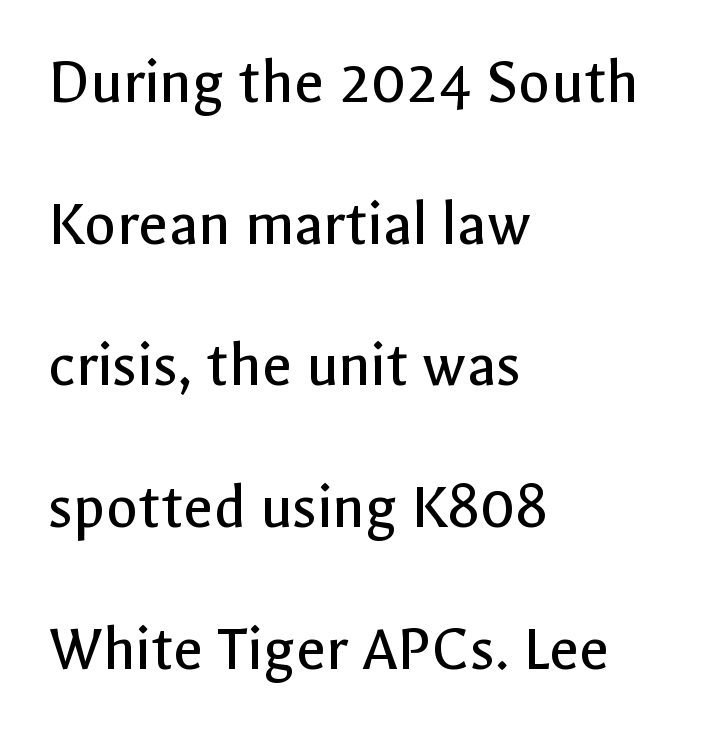
The image shows 65 px regular-weight sans-serif type, upright; set left-aligned, loose line spacing (2.18x), normal letter spacing, not underlined; a medium x-height.
